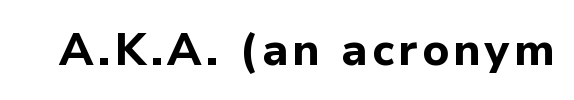
{"serif": "no", "italic": "no", "bold": "yes", "weight": "bold", "width": "normal", "stroke_contrast": "low", "x_height": "medium", "monospaced": "no", "underline": "no", "glyph_px": 45}
